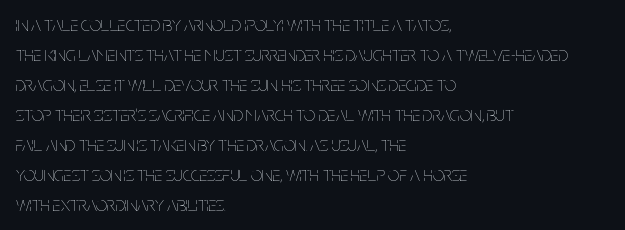
The face looks like a standard text weight, possibly lighter. A normal amount of white space separates one row of letters from the next. Line beginnings align vertically; line endings do not. The horizontal fit of the characters is conventional and even. The passage shown is not underscored anywhere.
